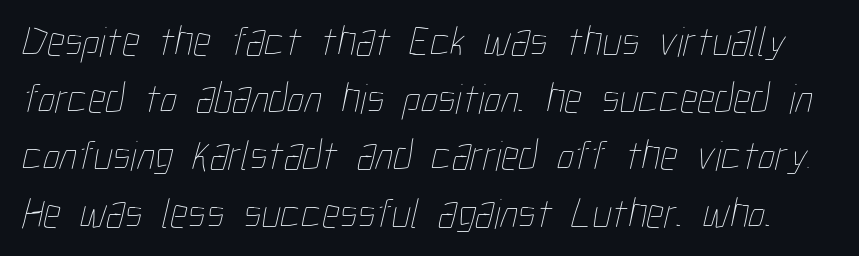
The leading is moderate, giving the passage an even texture. A light-to-regular cut is what we see here. Caption: standard tracking, unaltered. These lines are rendered in a variable-pitch font.
